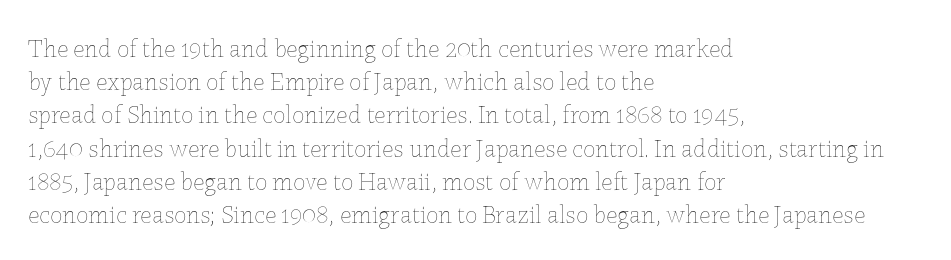
These lines sit exactly where default settings would place them. Decoration check: the copy has no underline. The typeface has the unassuming heft of standard copy or less. Horizontal alignment here is leftward, the default for most running prose.
